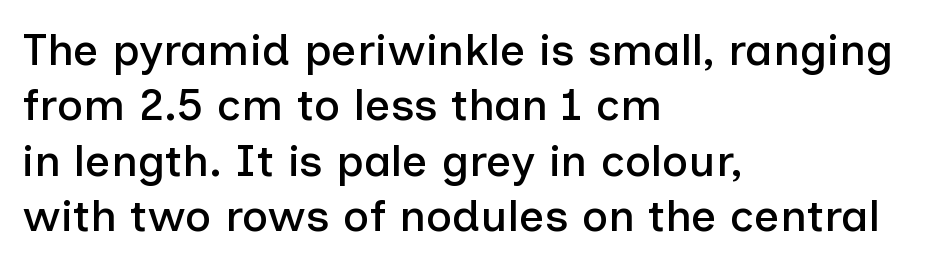
Q: Is the text italic (slanted)? A: No, it is upright.
Q: Is the typeface a serif or a sans-serif typeface? A: Sans-serif.
Q: Is the text underlined? A: No.
Q: How is the paragraph aligned? A: Left-aligned.
Q: Is the spacing between letters normal or unusually wide? A: Normal.
Q: Width (condensed, normal, or wide)? A: Normal.
Q: Stroke contrast? A: Low.
Q: x-height? A: Medium.
Q: Monospaced? A: No.
